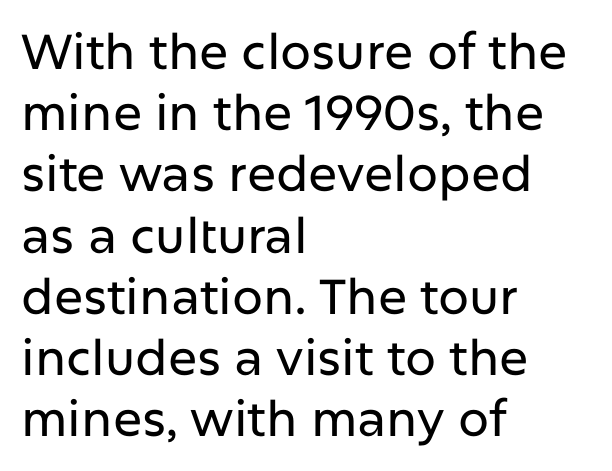
You can tell from the bare stems that sans-serif type was used. The block of text has a typical density, with ordinary space between rows. Honestly, the letter spacing is just normal — you wouldn't notice it. A typesetter would mark this as roman, not italic. The passage shown is typed in a proportional face where columns would drift.
